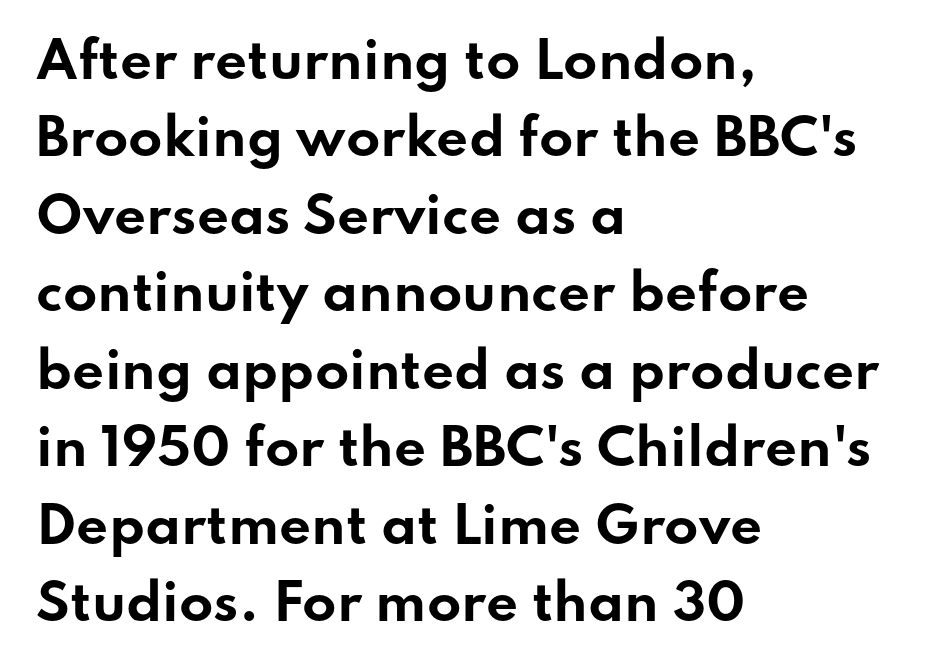
Q: Is the text bold? A: Yes.
Q: Is the text italic (slanted)? A: No, it is upright.
Q: Is the typeface a serif or a sans-serif typeface? A: Sans-serif.
Q: Is the text underlined? A: No.
Q: How is the paragraph aligned? A: Left-aligned.
Q: Is the spacing between letters normal or unusually wide? A: Normal.
Q: Is the spacing between lines tight, normal or loose? A: Normal.
Q: Width (condensed, normal, or wide)? A: Wide.
Q: Stroke contrast? A: Low.
Q: x-height? A: Small.
Q: Monospaced? A: No.
